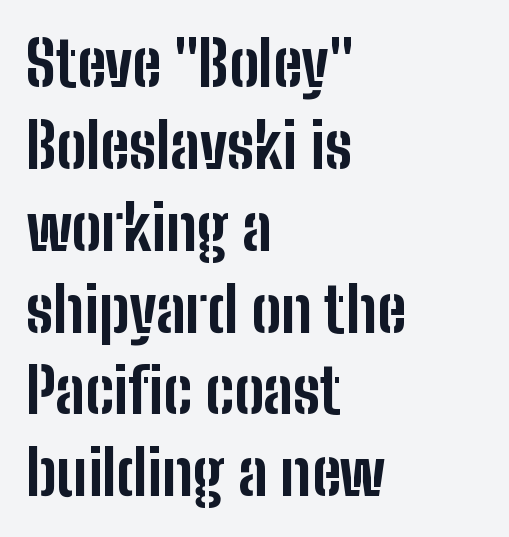
Q: Is the text bold? A: Yes.
Q: Is the text italic (slanted)? A: No, it is upright.
Q: Is the typeface a serif or a sans-serif typeface? A: Sans-serif.
Q: Is the text underlined? A: No.
Q: How is the paragraph aligned? A: Left-aligned.
Q: Is the spacing between letters normal or unusually wide? A: Normal.
Q: Is the spacing between lines tight, normal or loose? A: Normal.
Q: Width (condensed, normal, or wide)? A: Condensed.
Q: Stroke contrast? A: Low.
Q: x-height? A: Medium.
Q: Monospaced? A: No.
